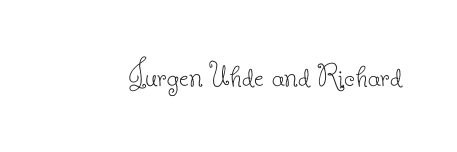
The specimen omits any rule beneath the text block's lines. This is the regular roman posture of the typeface. What stands out about the letter spacing? Nothing — it is the standard amount. Heaviness? Minimal to ordinary, like unemphasized prose.
